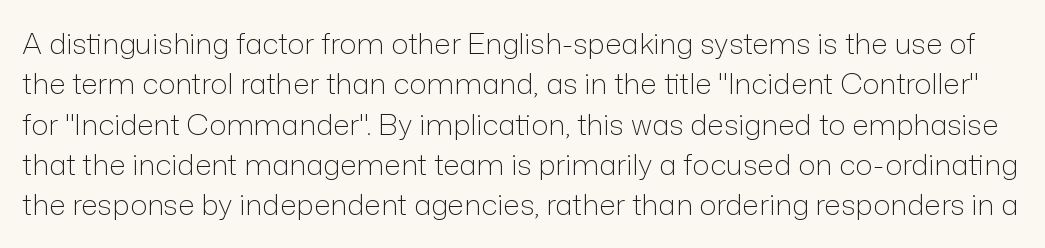
Q: Is the text bold? A: No.
Q: Is the text italic (slanted)? A: No, it is upright.
Q: Is the typeface a serif or a sans-serif typeface? A: Sans-serif.
Q: Is the text underlined? A: No.
Q: Is the spacing between letters normal or unusually wide? A: Normal.
Q: Is the spacing between lines tight, normal or loose? A: Normal.
Q: Width (condensed, normal, or wide)? A: Normal.
Q: Stroke contrast? A: Low.
Q: x-height? A: Medium.
Q: Monospaced? A: No.
